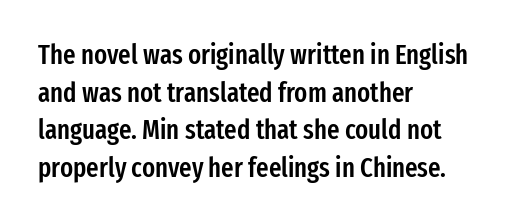
Q: Is the text bold? A: Semi-bold.
Q: Is the text italic (slanted)? A: No, it is upright.
Q: Is the text underlined? A: No.
Q: How is the paragraph aligned? A: Left-aligned.
Q: Is the spacing between letters normal or unusually wide? A: Normal.
Q: Is the spacing between lines tight, normal or loose? A: Normal.
